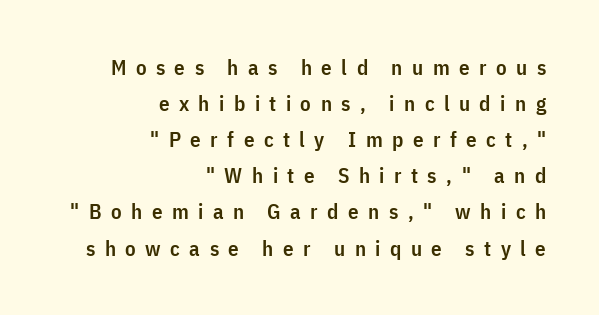
The image shows 21 px text type, upright; set right-aligned, line spacing 1.72x, unusually wide letter spacing (+0.45 em), not underlined.
